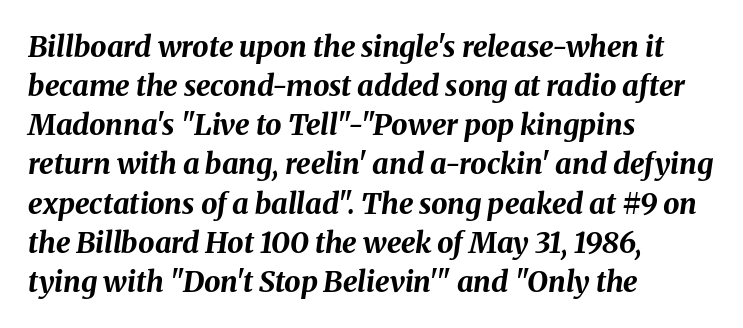
Varying glyph widths throughout — classic text-font behaviour. Each row of text sits above clean, open space. When letters slant like this, we call the style italic. These lines carry a lot of weight — the face is fully bold. Evenly set lines give the paragraph a standard silhouette.
